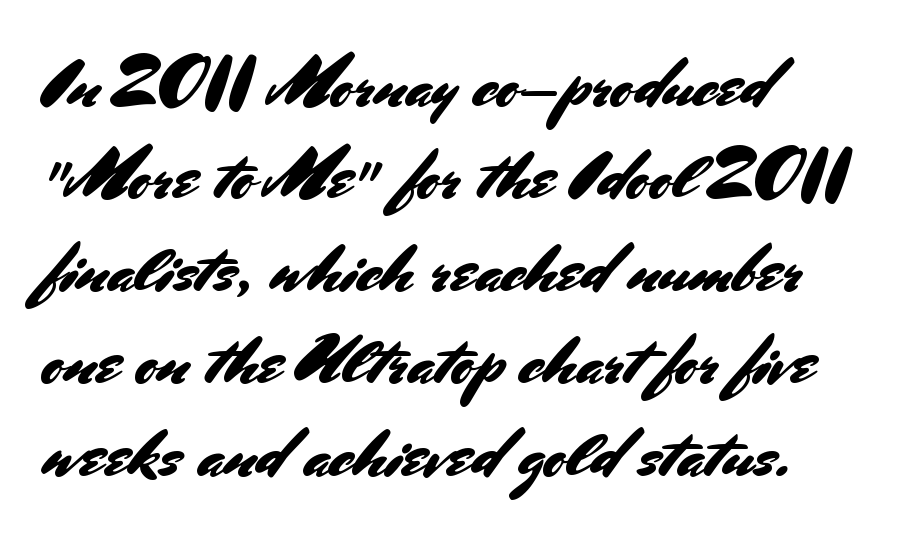
{"serif": "no", "width": "normal", "stroke_contrast": "medium", "x_height": "small", "monospaced": "no", "underline": "no", "align": "left", "line_spacing": "normal", "line_spacing_ratio": 1.36, "letter_spacing": "normal", "letter_spacing_em": 0.0, "glyph_px": 68}
